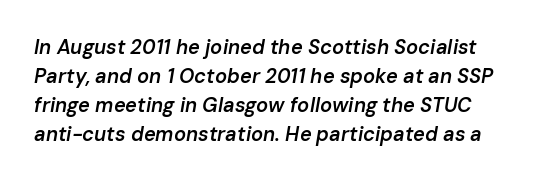
{"italic": "yes", "lean": "right", "slant_degrees": 10, "bold": "semi", "underline": "no", "line_spacing": "normal", "line_spacing_ratio": 1.45, "letter_spacing": "normal", "letter_spacing_em": 0.0, "glyph_px": 20}
